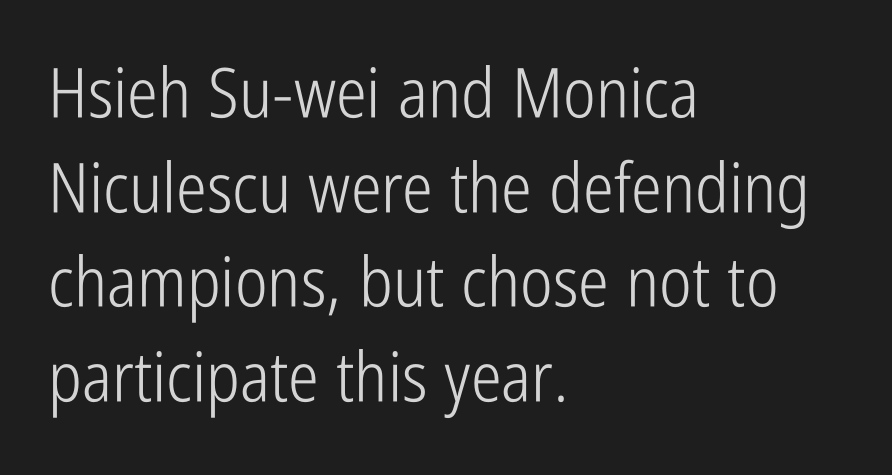
Compared with a typical body face, this is equally light or lighter still. Upright lettering throughout. Each letter keeps its own natural width here, so spacing adapts to shape. Words float on clear page, feet unadorned. The passage shown stacks its lines at a standard gap. Look at the tracking — it's just the regular setting, nothing added.
